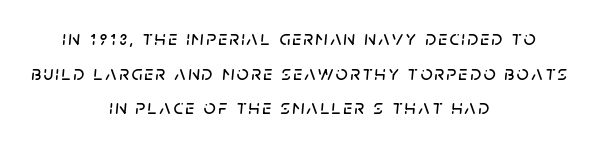
The passage shown stacks its lines at a standard gap. Only glyphs here, with clear space below each row. The glyphs look as if they've been sheared to an angle. Visually the block forms a symmetrical silhouette, jagged on both flanks.
